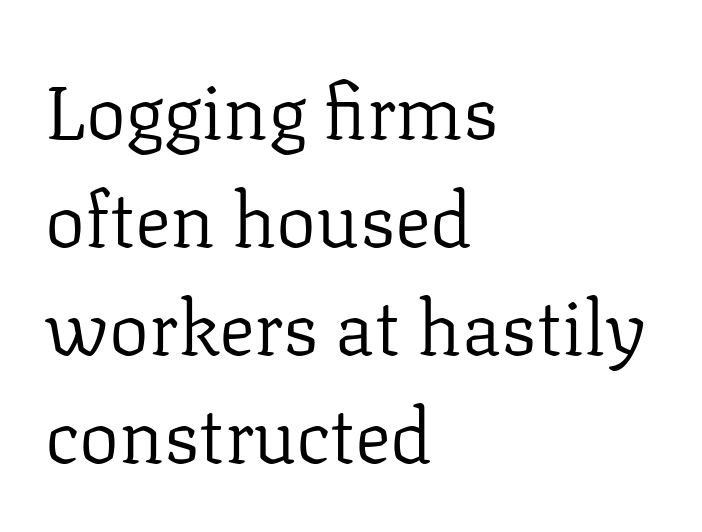
{"serif": "yes", "italic": "no", "bold": "no", "weight": "regular", "width": "normal", "stroke_contrast": "low", "x_height": "medium", "monospaced": "no", "underline": "no", "align": "left", "line_spacing": "normal", "line_spacing_ratio": 1.44, "letter_spacing": "normal", "letter_spacing_em": 0.0, "glyph_px": 75}
